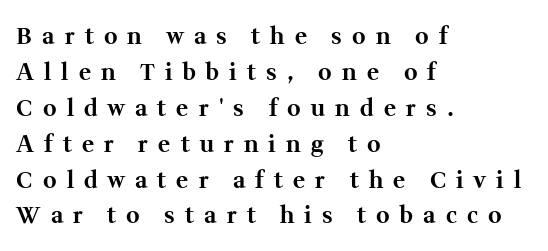
The image shows 23 px bold type, upright; set left-aligned, normal line spacing (1.56x), unusually wide letter spacing (+0.44 em), not underlined.
